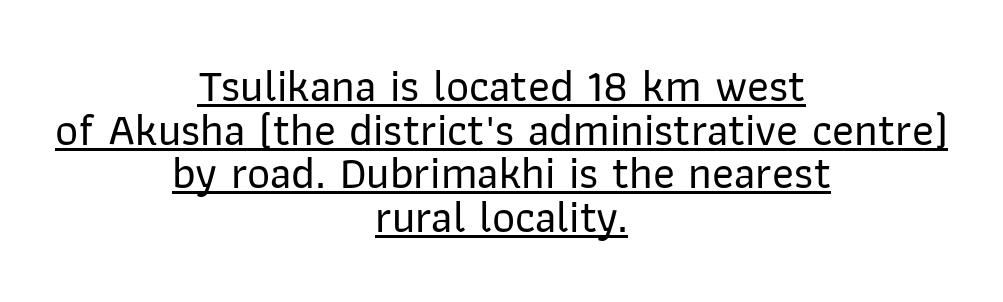
The setting favours the middle, as headings and verse often do. Like a heading marked for emphasis, these lines bear an underscore. Serifs: no, the terminals of the letterforms are clean. Quick note: not italic, upright. What's the leading like? Squeezed, with rows nearly overlapping.
